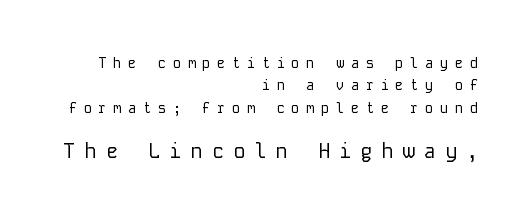
The following chunk of copy outweighs the initial chunk in type size. The strip under each line holds only bare page. Rows of type keep a routine distance in the vertical direction. Right-aligned paragraph, ragged on the left.
